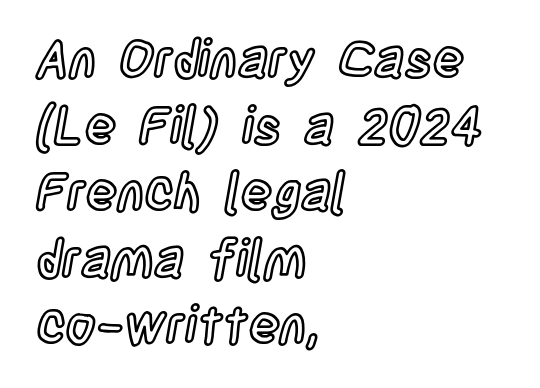
The image shows 52 px condensed type; set left-aligned, normal line spacing (1.28x), normal letter spacing, not underlined; a large x-height.
